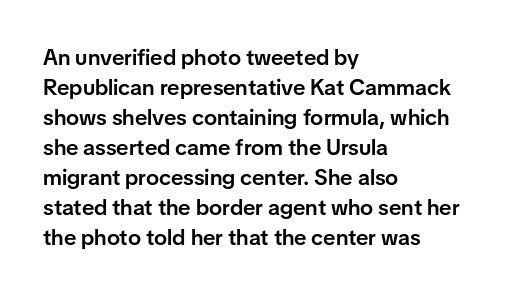
The image shows 22 px text type, upright; set left-aligned, normal line spacing (1.36x), normal letter spacing, not underlined.
